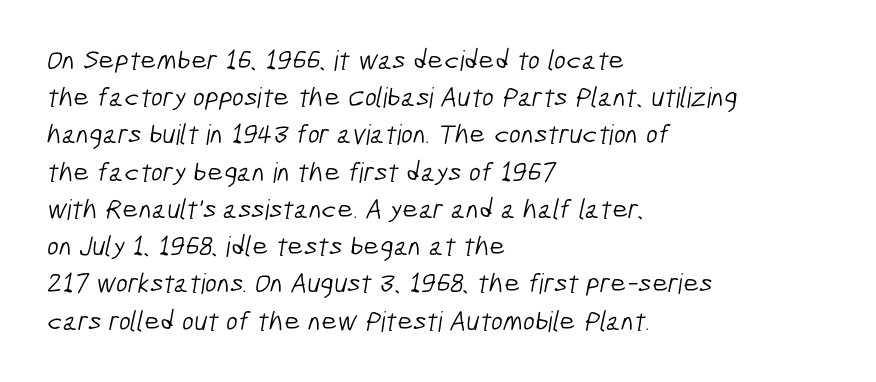
{"serif": "no", "bold": "no", "weight": "light", "width": "condensed", "stroke_contrast": "low", "x_height": "medium", "monospaced": "no", "underline": "no", "align": "left", "line_spacing": "normal", "line_spacing_ratio": 1.33, "letter_spacing": "normal", "letter_spacing_em": 0.0, "glyph_px": 28}
